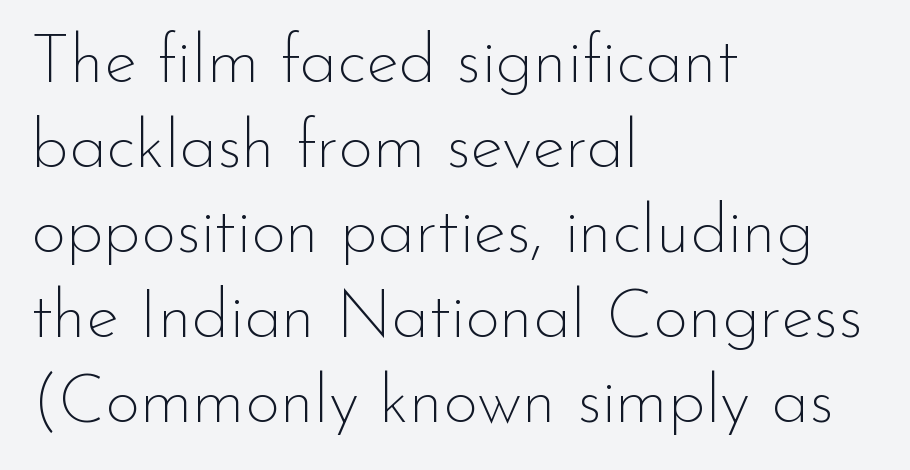
Q: Is the text bold? A: No.
Q: Is the text italic (slanted)? A: No, it is upright.
Q: Is the typeface a serif or a sans-serif typeface? A: Sans-serif.
Q: Is the text underlined? A: No.
Q: How is the paragraph aligned? A: Left-aligned.
Q: Is the spacing between letters normal or unusually wide? A: Normal.
Q: Is the spacing between lines tight, normal or loose? A: Normal.
Q: Width (condensed, normal, or wide)? A: Normal.
Q: Stroke contrast? A: Low.
Q: x-height? A: Small.
Q: Monospaced? A: No.
